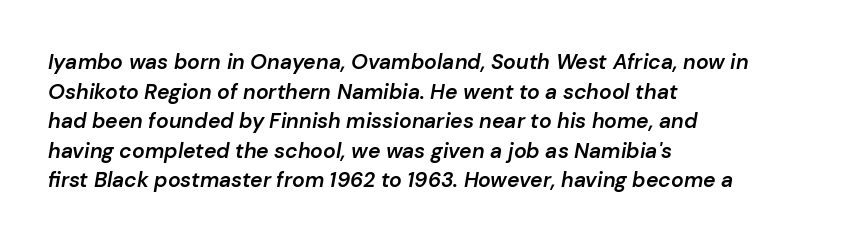
A classic flush-left, rag-right setting is used for this passage. Bare-footed words on every line. Between one letter and the next there's only the usual sliver of space. Interline gaps are of average width in this sample.
